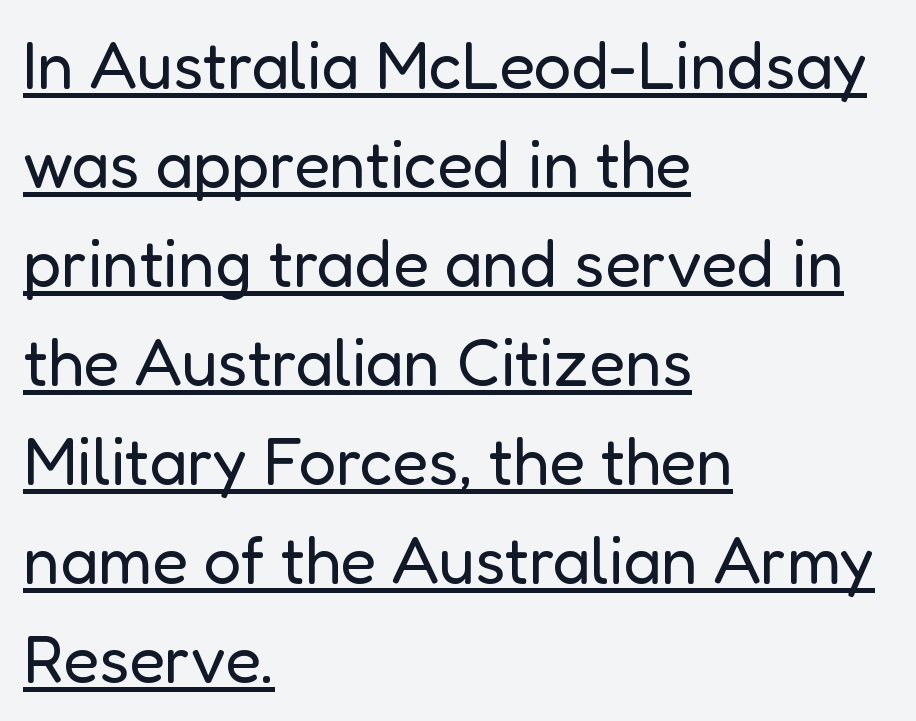
Q: Is the text bold? A: No.
Q: Is the text italic (slanted)? A: No, it is upright.
Q: Is the typeface a serif or a sans-serif typeface? A: Sans-serif.
Q: Is the text underlined? A: Yes.
Q: How is the paragraph aligned? A: Left-aligned.
Q: Is the spacing between letters normal or unusually wide? A: Normal.
Q: Is the spacing between lines tight, normal or loose? A: Normal.
Q: Width (condensed, normal, or wide)? A: Normal.
Q: Stroke contrast? A: Low.
Q: x-height? A: Medium.
Q: Monospaced? A: No.
